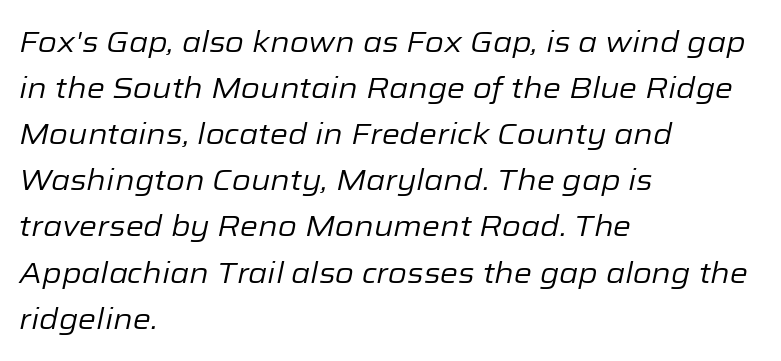
{"italic": "yes", "lean": "right", "slant_degrees": 12, "bold": "no", "weight": "regular", "width": "normal", "stroke_contrast": "low", "x_height": "medium", "monospaced": "no", "underline": "no", "align": "left", "line_spacing": "normal", "line_spacing_ratio": 1.59, "letter_spacing": "normal", "letter_spacing_em": 0.0, "glyph_px": 29}
